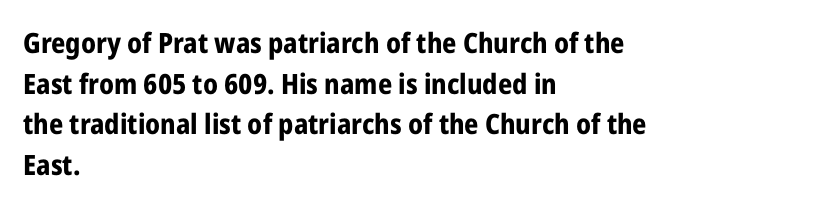
Every character sits straight up, as roman type does. Nope, no serifs anywhere on these letters. Looks like regular typesetting: each glyph gets only the width it needs. Leading matches the norm, producing a regular column.
